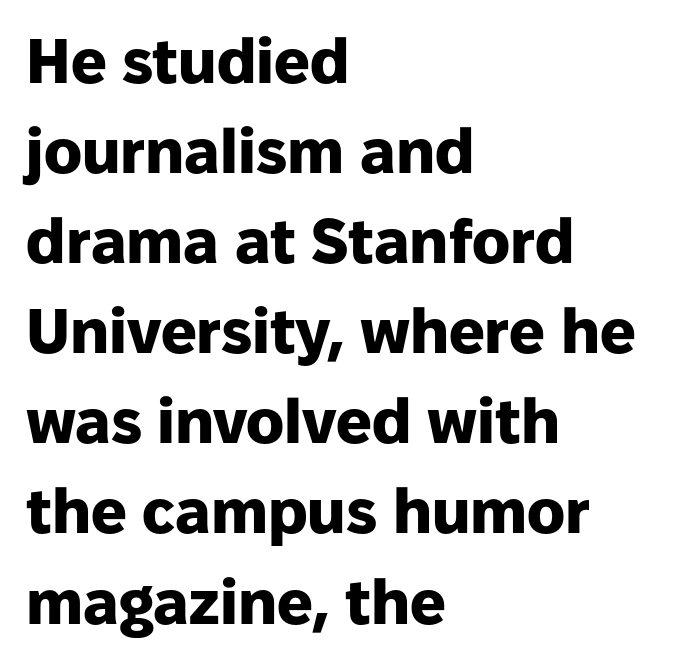
The compositor pushed each line to the left boundary. The baseline area is clear. Examine the stroke ends and you'll find no serifs. Ordinary non-slanted type is in use. Leading matches the norm, producing a regular column.
